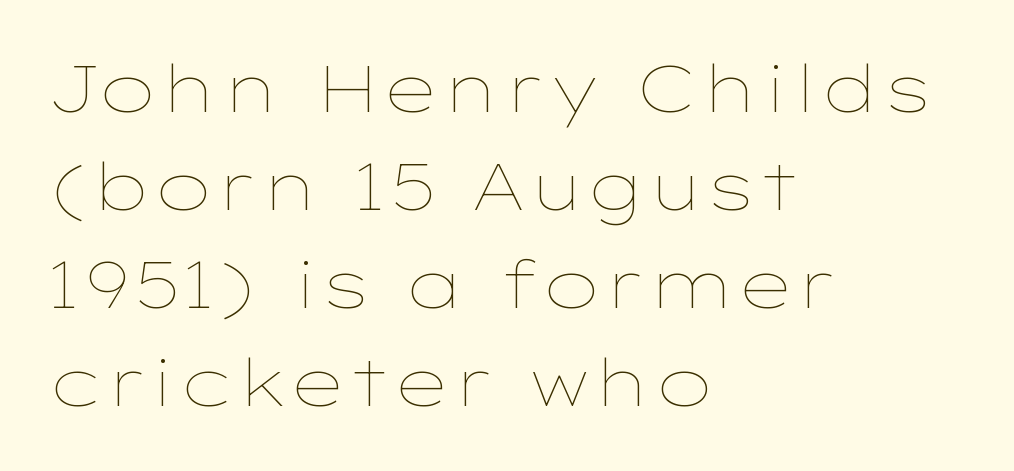
Q: Is the text bold? A: No.
Q: Is the text italic (slanted)? A: No, it is upright.
Q: Is the text underlined? A: No.
Q: How is the paragraph aligned? A: Left-aligned.
Q: Is the spacing between letters normal or unusually wide? A: Normal.
Q: Is the spacing between lines tight, normal or loose? A: Normal.
Q: Width (condensed, normal, or wide)? A: Wide.
Q: Stroke contrast? A: Low.
Q: x-height? A: Medium.
Q: Monospaced? A: No.
